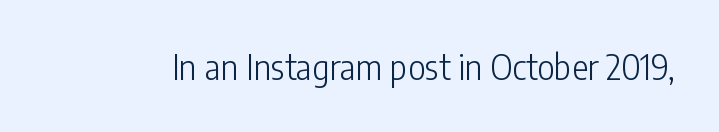
Tall strokes in this sample are plumb rather than angled. Observe the ordinary spacing: letters are neighbours, not strangers. The area under the type is left untouched. Nothing heavy about these letters — not bold at all.
